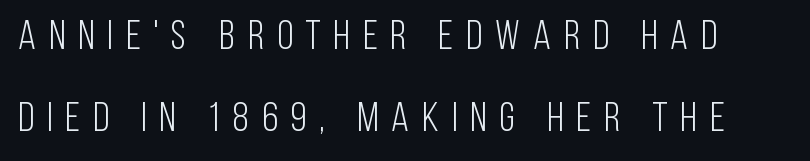
The image shows 41 px light, condensed sans-serif type, upright; set loose line spacing (2.01x), unusually wide letter spacing (+0.32 em), not underlined; low stroke contrast and a large x-height.
